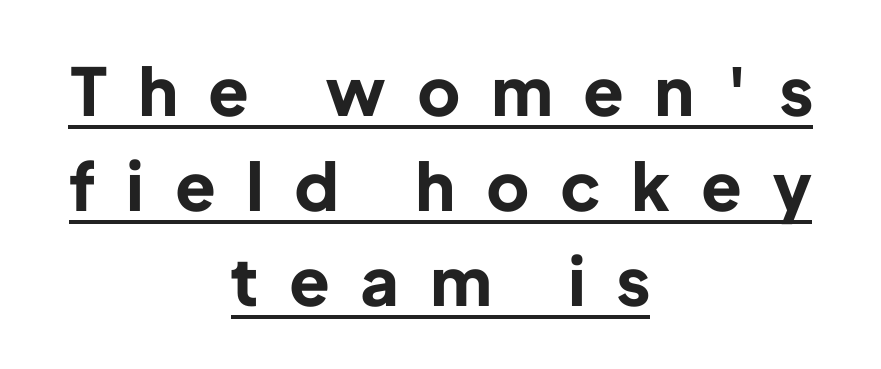
{"serif": "no", "italic": "no", "bold": "yes", "weight": "bold", "width": "normal", "stroke_contrast": "low", "x_height": "medium", "monospaced": "no", "underline": "yes", "align": "center", "line_spacing": "normal", "line_spacing_ratio": 1.44, "letter_spacing": "wide", "letter_spacing_em": 0.49, "glyph_px": 66}
